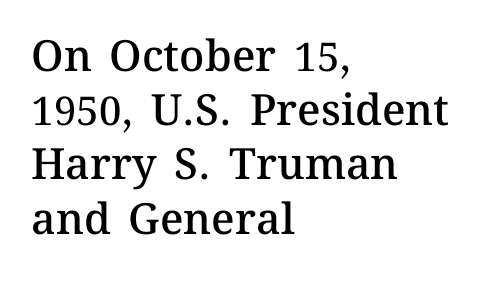
Q: Is the text bold? A: Semi-bold.
Q: Is the text italic (slanted)? A: No, it is upright.
Q: Is the text underlined? A: No.
Q: How is the paragraph aligned? A: Left-aligned.
Q: Is the spacing between letters normal or unusually wide? A: Normal.
Q: Is the spacing between lines tight, normal or loose? A: Normal.
Q: Width (condensed, normal, or wide)? A: Normal.
Q: Stroke contrast? A: Medium.
Q: x-height? A: Medium.
Q: Monospaced? A: No.
